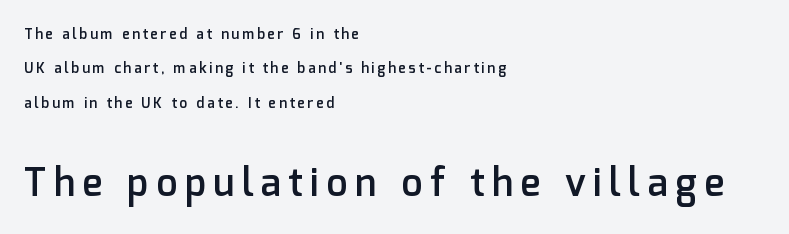
{"serif": "no", "italic": "no", "bold": "semi", "weight": "semibold", "width": "normal", "stroke_contrast": "low", "x_height": "medium", "monospaced": "no", "underline": "no", "align": "left", "line_spacing": "loose", "line_spacing_ratio": 2.45, "letter_spacing": "wide", "letter_spacing_em": 0.2, "larger_block": "second", "size_ratio": 2.71, "glyph_px": 38}
